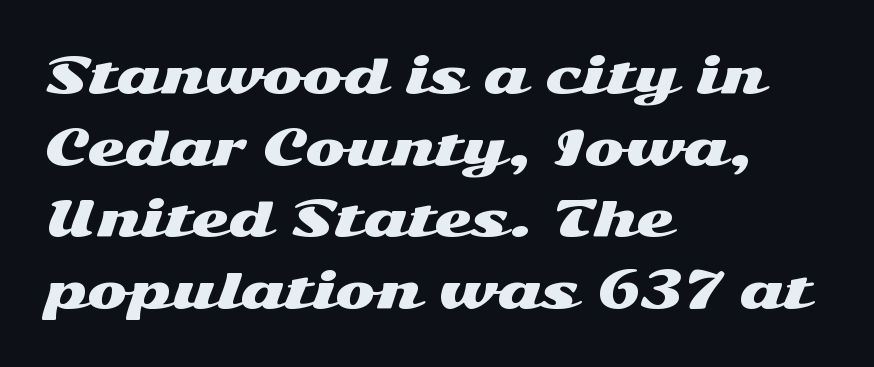
Nothing unusual about the tracking: characters are spaced as the font intends. The area under the type is left untouched. Regular leading.
